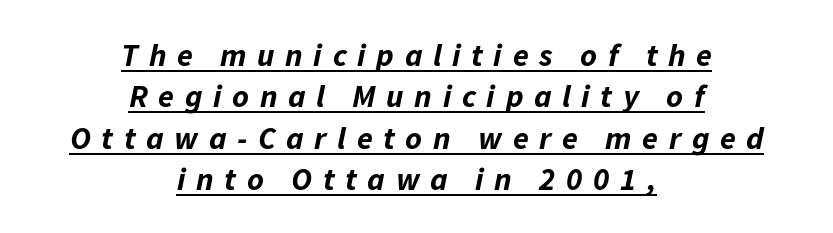
Q: Is the text bold? A: Yes.
Q: Is the text italic (slanted)? A: Yes, it leans right by about 11 degrees.
Q: Is the text underlined? A: Yes.
Q: How is the paragraph aligned? A: Centered.
Q: Is the spacing between letters normal or unusually wide? A: Unusually wide.
Q: Is the spacing between lines tight, normal or loose? A: Normal.
Q: Width (condensed, normal, or wide)? A: Normal.
Q: Stroke contrast? A: Low.
Q: x-height? A: Medium.
Q: Monospaced? A: No.
